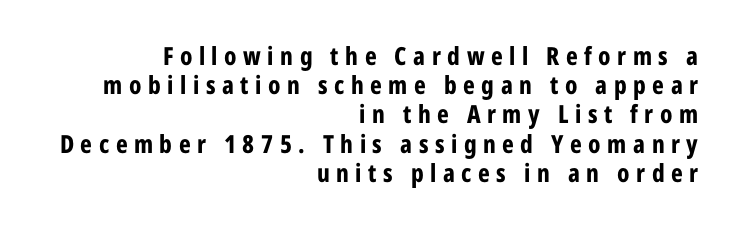
{"italic": "no", "bold": "yes", "underline": "no", "align": "right", "line_spacing_ratio": 1.17, "letter_spacing": "wide", "letter_spacing_em": 0.26, "glyph_px": 25}
